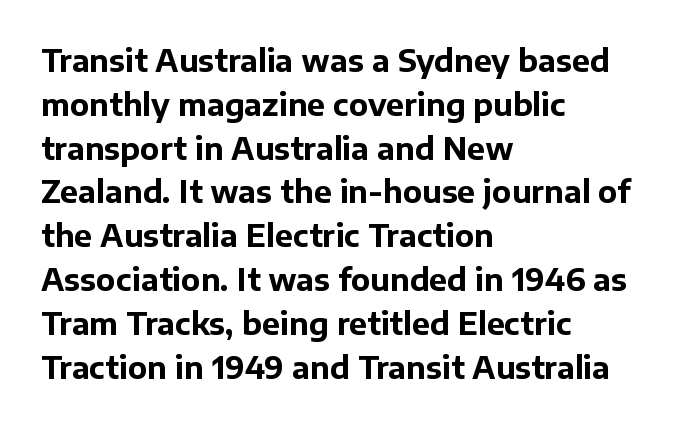
Q: Is the text bold? A: Yes.
Q: Is the text italic (slanted)? A: No, it is upright.
Q: Is the typeface a serif or a sans-serif typeface? A: Sans-serif.
Q: Is the text underlined? A: No.
Q: How is the paragraph aligned? A: Left-aligned.
Q: Is the spacing between letters normal or unusually wide? A: Normal.
Q: Is the spacing between lines tight, normal or loose? A: Normal.
Q: Width (condensed, normal, or wide)? A: Normal.
Q: Stroke contrast? A: Low.
Q: x-height? A: Medium.
Q: Monospaced? A: No.
